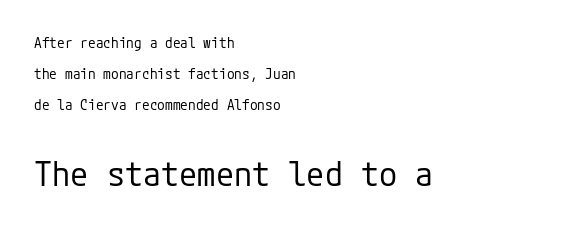
The image shows 33 px regular-weight sans-serif type, upright; set left-aligned, loose line spacing (2.21x), normal letter spacing, not underlined; the second (bottom) block is 2.36x larger; low stroke contrast and a medium x-height.
